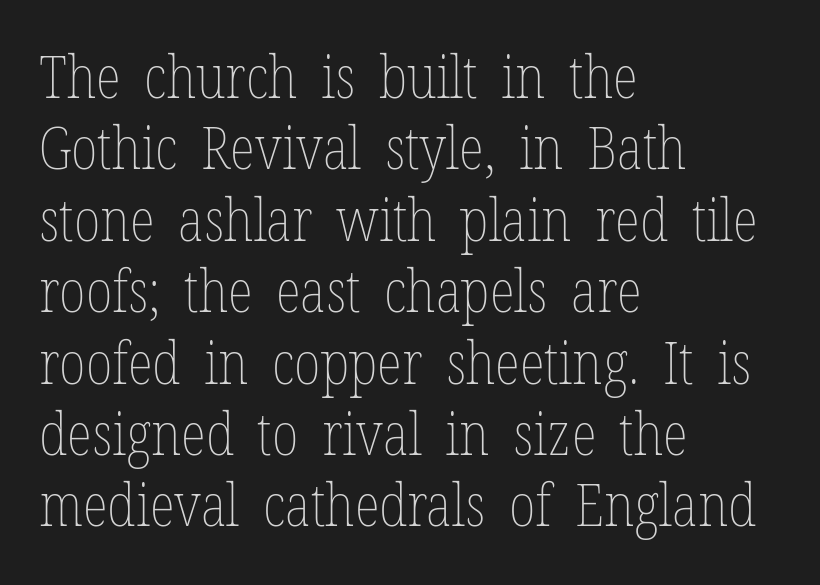
{"italic": "no", "bold": "no", "weight": "thin", "width": "condensed", "stroke_contrast": "low", "x_height": "medium", "monospaced": "no", "underline": "no", "align": "left", "line_spacing_ratio": 1.21, "letter_spacing": "normal", "letter_spacing_em": 0.0, "glyph_px": 59}
